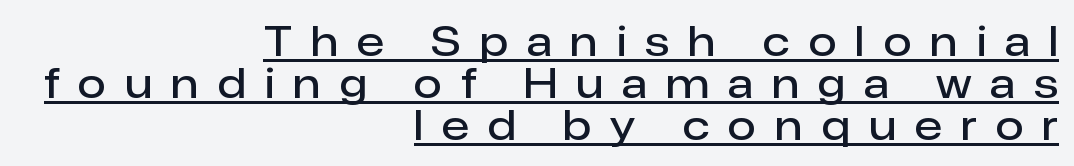
{"serif": "no", "italic": "no", "bold": "semi", "weight": "semibold", "width": "normal", "stroke_contrast": "low", "x_height": "medium", "monospaced": "no", "underline": "yes", "align": "right", "line_spacing": "tight", "line_spacing_ratio": 1.02, "letter_spacing": "wide", "letter_spacing_em": 0.46, "glyph_px": 41}
